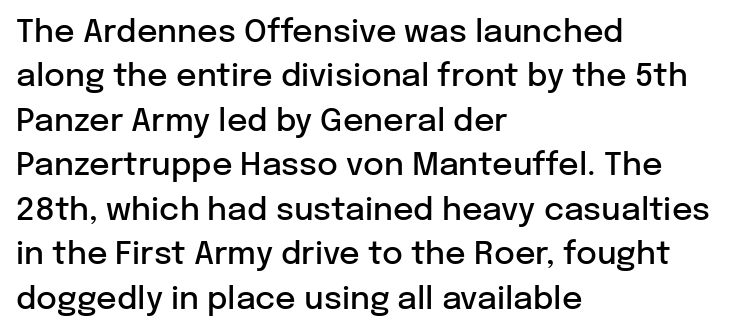
Q: Is the text bold? A: Semi-bold.
Q: Is the text italic (slanted)? A: No, it is upright.
Q: Is the typeface a serif or a sans-serif typeface? A: Sans-serif.
Q: Is the text underlined? A: No.
Q: How is the paragraph aligned? A: Left-aligned.
Q: Is the spacing between letters normal or unusually wide? A: Normal.
Q: Is the spacing between lines tight, normal or loose? A: Normal.
Q: Width (condensed, normal, or wide)? A: Normal.
Q: Stroke contrast? A: Low.
Q: x-height? A: Medium.
Q: Monospaced? A: No.
